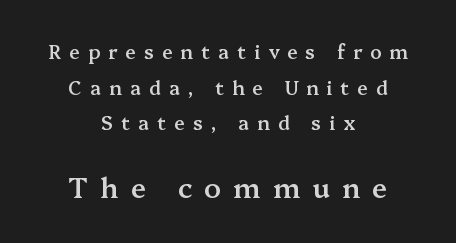
Top chunk: small. Bottom chunk: large. Is the type bold? Partly — it's a semibold, heavier than regular but not fully bold. The lettering stays uniformly vertical, giving the passage a roman look. You could only call the tracking loose — the letters float apart. The rendering uses natural spacing where letterforms have individual widths. Descenders are the only things crossing below the line.
